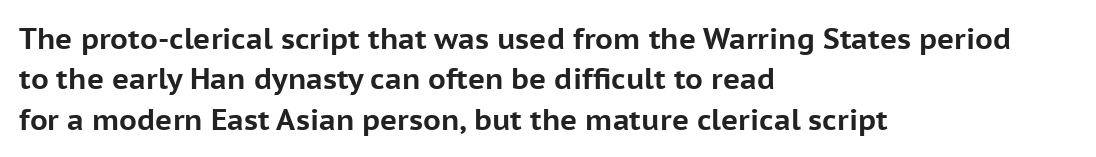
A typesetter would mark this as roman, not italic. Heavy, bold letterforms. The passage shown has conventional tracking throughout. No feet cap the strokes, marking this as sans-serif type.
